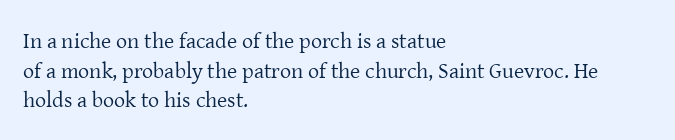
{"italic": "no", "bold": "no", "underline": "no", "align": "left", "line_spacing": "normal", "line_spacing_ratio": 1.35, "letter_spacing": "normal", "letter_spacing_em": 0.0, "glyph_px": 22}
